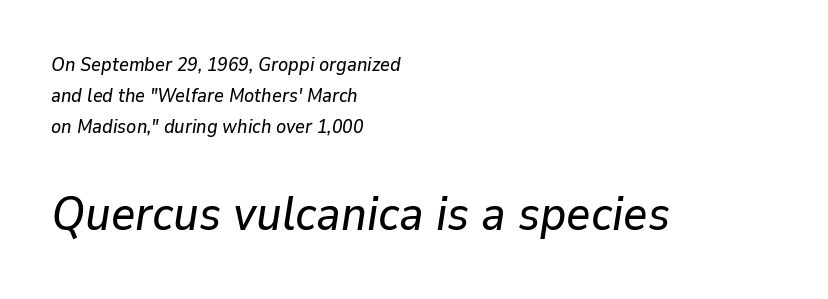
The image shows 47 px text type, italic (leaning right); set left-aligned, normal line spacing (1.64x), normal letter spacing, not underlined; the second (bottom) block is 2.47x larger; low stroke contrast and a medium x-height.
